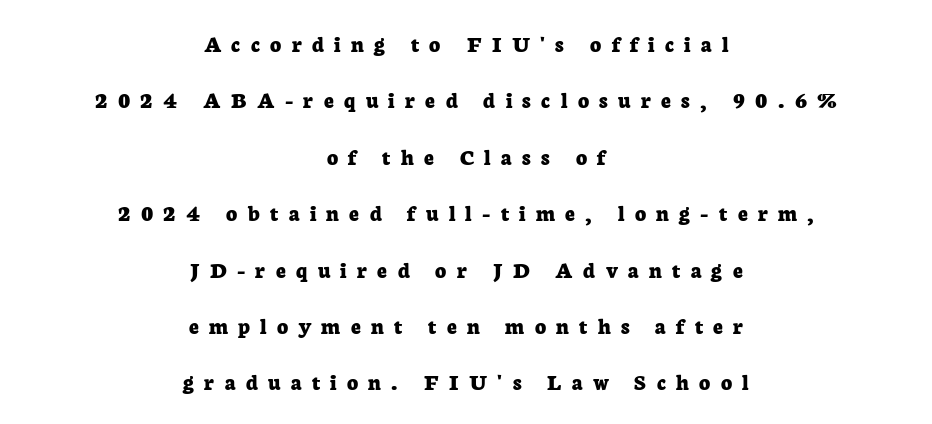
You'd pick this weight for a headline — it's a proper bold. Does extra space separate the letters? Yes, quite a lot of it. Is the block centered? Yes — each line is placed symmetrically about the middle. Posture: upright roman. Only glyphs here, with clear space below each row. Widely set lines give the paragraph a tall, airy silhouette.
